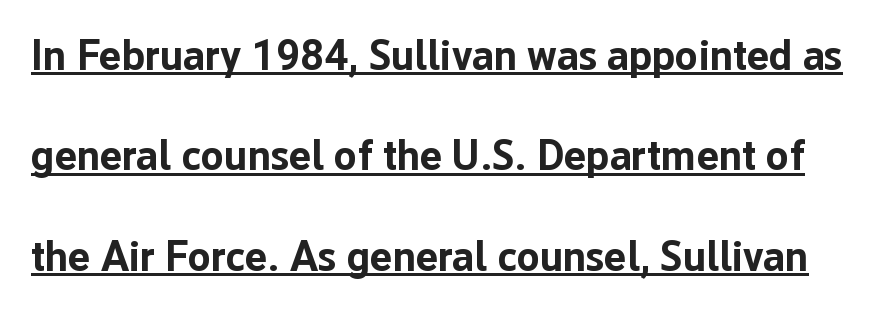
{"serif": "no", "italic": "no", "bold": "yes", "weight": "bold", "width": "normal", "stroke_contrast": "low", "x_height": "medium", "monospaced": "no", "underline": "yes", "line_spacing": "loose", "line_spacing_ratio": 2.39, "letter_spacing": "normal", "letter_spacing_em": 0.0, "glyph_px": 42}
